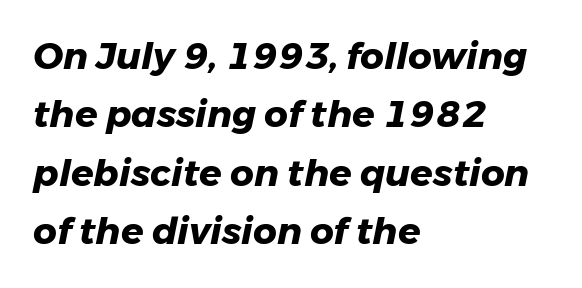
Q: Is the text bold? A: Yes.
Q: Is the text italic (slanted)? A: Yes, it leans right by about 11 degrees.
Q: Is the text underlined? A: No.
Q: How is the paragraph aligned? A: Left-aligned.
Q: Is the spacing between letters normal or unusually wide? A: Normal.
Q: Is the spacing between lines tight, normal or loose? A: Normal.
Q: Width (condensed, normal, or wide)? A: Normal.
Q: Stroke contrast? A: Low.
Q: x-height? A: Medium.
Q: Monospaced? A: No.
